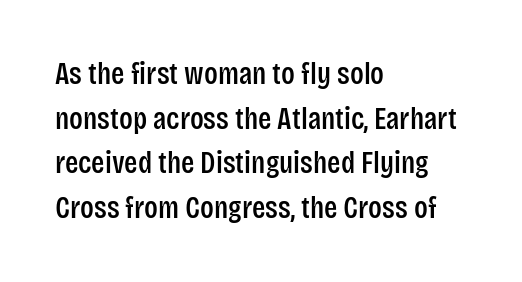
{"serif": "no", "italic": "no", "width": "condensed", "stroke_contrast": "low", "x_height": "large", "monospaced": "no", "underline": "no", "align": "left", "line_spacing": "normal", "line_spacing_ratio": 1.44, "letter_spacing": "normal", "letter_spacing_em": 0.0, "glyph_px": 31}
